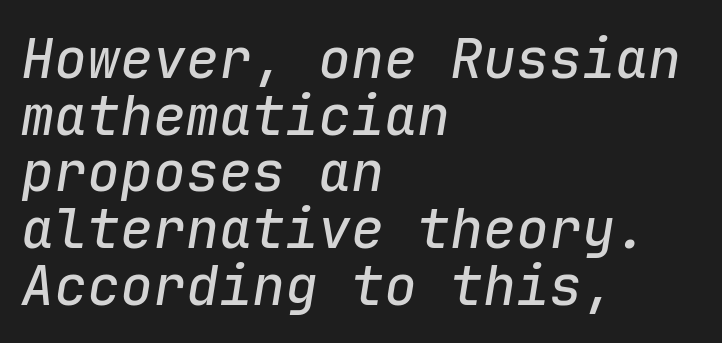
Compared with typical body copy, the letter spacing here is the same. Observe the lean: these are italic letterforms. Fixed-width glyphs throughout — classic coding-font behaviour. Which margin do the lines hug? The left one — the right edge is uneven. Cramped leading. Quick note: underline off.
